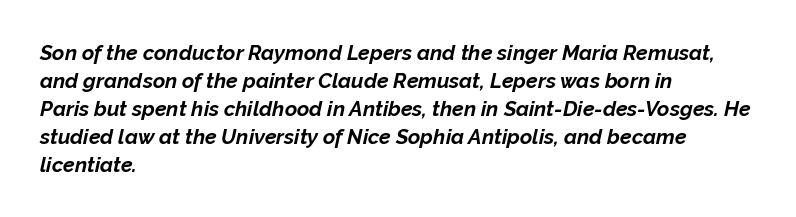
If you drew a ruler down the left edge, every line would touch it. If you measured baseline to baseline, you'd find a middling distance. Plenty of ink on the page — the face is bold. Underline: absent. Default kerning and tracking; the words read as compact shapes. If you drew a line through each stem, it would be angled.
